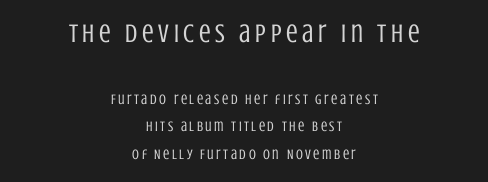
Q: Is the text bold? A: No.
Q: Is the text italic (slanted)? A: No, it is upright.
Q: Is the text underlined? A: No.
Q: How is the paragraph aligned? A: Centered.
Q: Is the spacing between lines tight, normal or loose? A: Loose.
Q: Which block of text is set in a larger size, the first (top) or the second (bottom)? A: The first (top) one.
